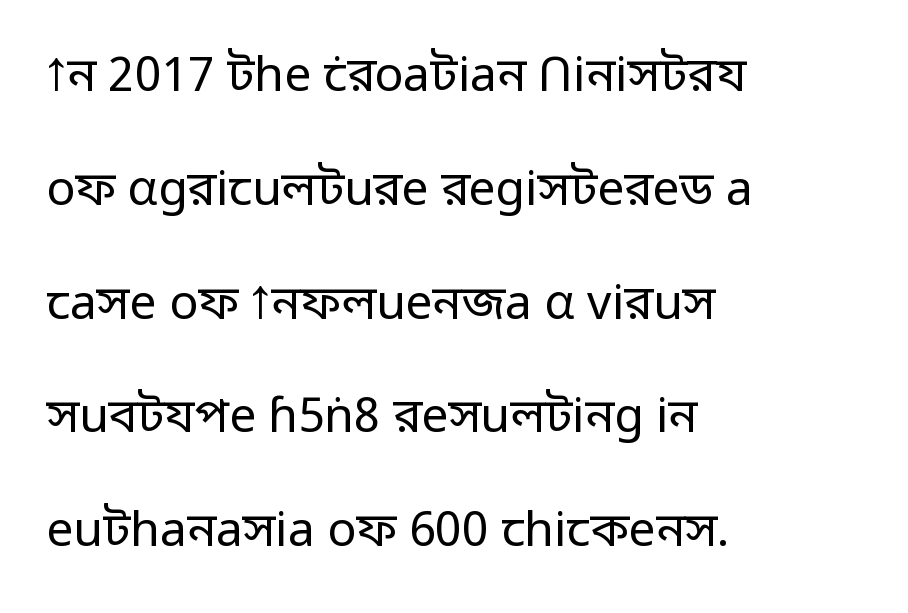
The image shows 48 px regular-weight sans-serif type, upright; set left-aligned, loose line spacing (2.37x), normal letter spacing, not underlined; low stroke contrast and a medium x-height.
